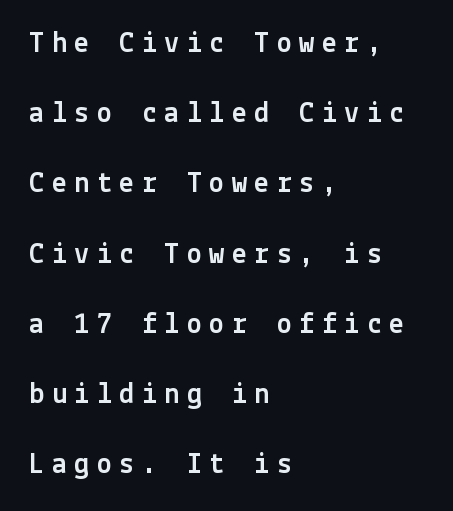
Q: Is the text italic (slanted)? A: No, it is upright.
Q: Is the typeface a serif or a sans-serif typeface? A: Sans-serif.
Q: Is the text underlined? A: No.
Q: How is the paragraph aligned? A: Left-aligned.
Q: Is the spacing between letters normal or unusually wide? A: Unusually wide.
Q: Is the spacing between lines tight, normal or loose? A: Loose.
Q: Width (condensed, normal, or wide)? A: Normal.
Q: x-height? A: Medium.
